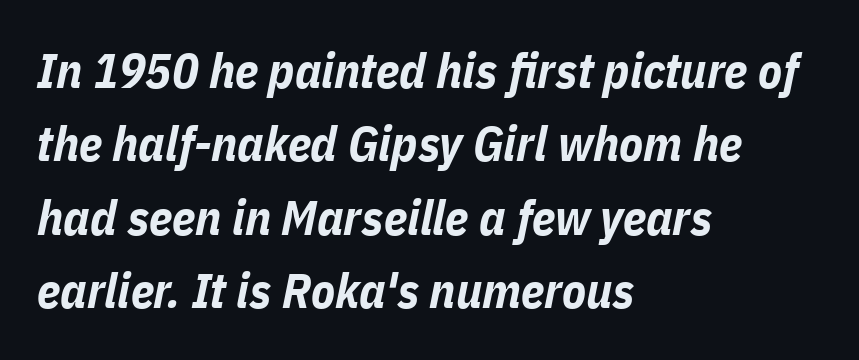
Q: Is the text bold? A: Yes.
Q: Is the text italic (slanted)? A: Yes, it leans right by about 11 degrees.
Q: Is the text underlined? A: No.
Q: How is the paragraph aligned? A: Left-aligned.
Q: Is the spacing between letters normal or unusually wide? A: Normal.
Q: Is the spacing between lines tight, normal or loose? A: Normal.
Q: Width (condensed, normal, or wide)? A: Condensed.
Q: Stroke contrast? A: Low.
Q: x-height? A: Medium.
Q: Monospaced? A: No.
